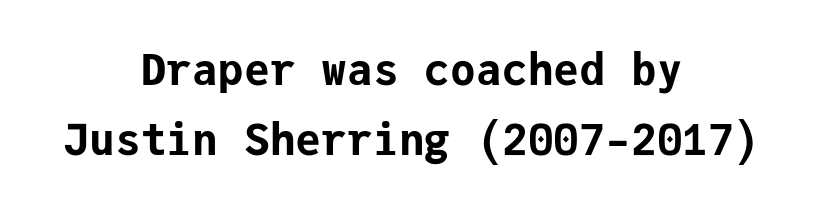
Q: Is the text bold? A: Yes.
Q: Is the text italic (slanted)? A: No, it is upright.
Q: Is the typeface a serif or a sans-serif typeface? A: Sans-serif.
Q: Is the text underlined? A: No.
Q: How is the paragraph aligned? A: Centered.
Q: Is the spacing between letters normal or unusually wide? A: Normal.
Q: Is the spacing between lines tight, normal or loose? A: Normal.
Q: Width (condensed, normal, or wide)? A: Normal.
Q: Stroke contrast? A: Low.
Q: x-height? A: Medium.
Q: Monospaced? A: Yes.
